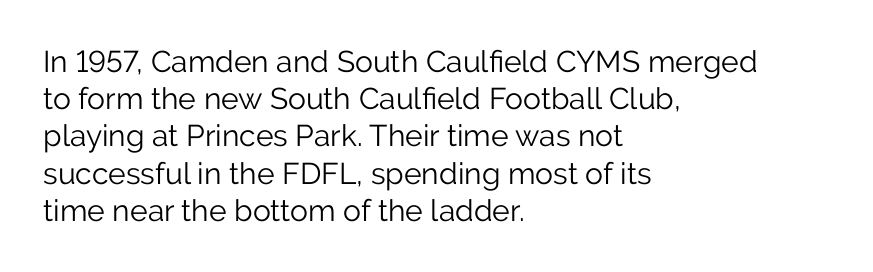
{"serif": "no", "italic": "no", "bold": "no", "weight": "light", "width": "normal", "stroke_contrast": "low", "x_height": "medium", "monospaced": "no", "underline": "no", "align": "left", "line_spacing_ratio": 1.24, "letter_spacing": "normal", "letter_spacing_em": 0.0, "glyph_px": 30}
